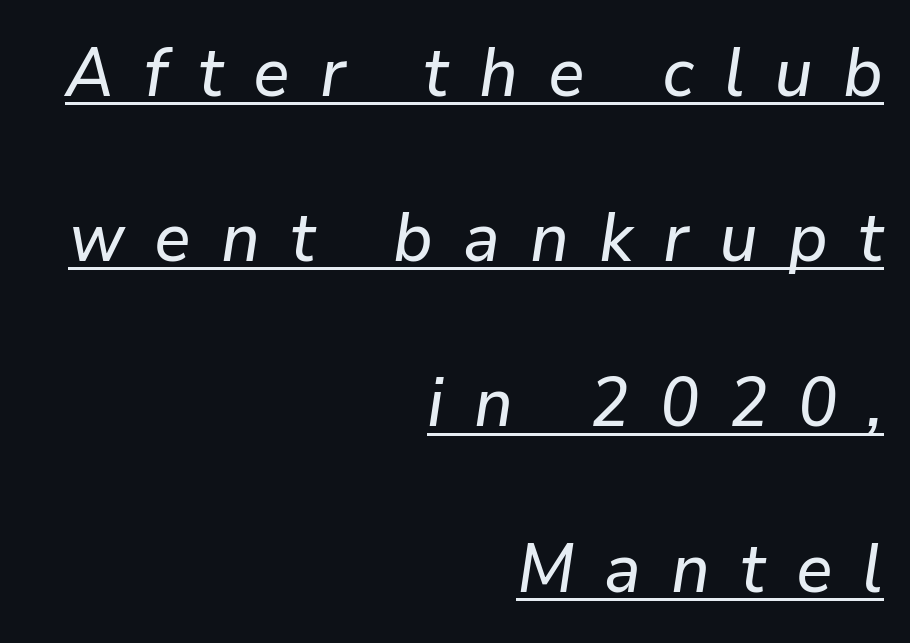
Q: Is the text italic (slanted)? A: Yes, it leans right by about 9 degrees.
Q: Is the text underlined? A: Yes.
Q: How is the paragraph aligned? A: Right-aligned.
Q: Is the spacing between letters normal or unusually wide? A: Unusually wide.
Q: Is the spacing between lines tight, normal or loose? A: Loose.
Q: Width (condensed, normal, or wide)? A: Normal.
Q: Stroke contrast? A: Low.
Q: x-height? A: Medium.
Q: Monospaced? A: No.
